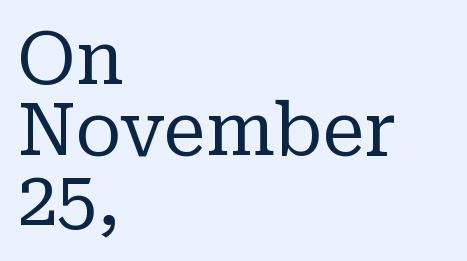
Letterform terminals end in serifs throughout the passage. Quick note: underline off. The block of text is dense from top to bottom, with scant space between rows. These lines are set flush left with a ragged right edge. A quiet, ordinary-to-light weight characterises the typeface. In terms of letterspacing, this is plain default setting.
